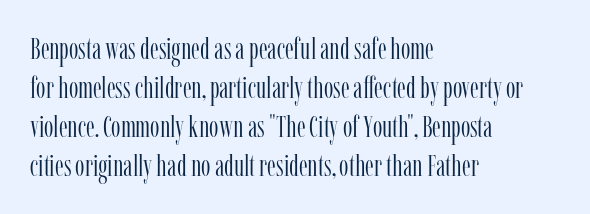
Q: Is the text bold? A: No.
Q: Is the text italic (slanted)? A: No, it is upright.
Q: Is the typeface a serif or a sans-serif typeface? A: Serif.
Q: Is the text underlined? A: No.
Q: How is the paragraph aligned? A: Left-aligned.
Q: Is the spacing between letters normal or unusually wide? A: Normal.
Q: Is the spacing between lines tight, normal or loose? A: Normal.
Q: Width (condensed, normal, or wide)? A: Condensed.
Q: Stroke contrast? A: Low.
Q: x-height? A: Medium.
Q: Monospaced? A: No.
